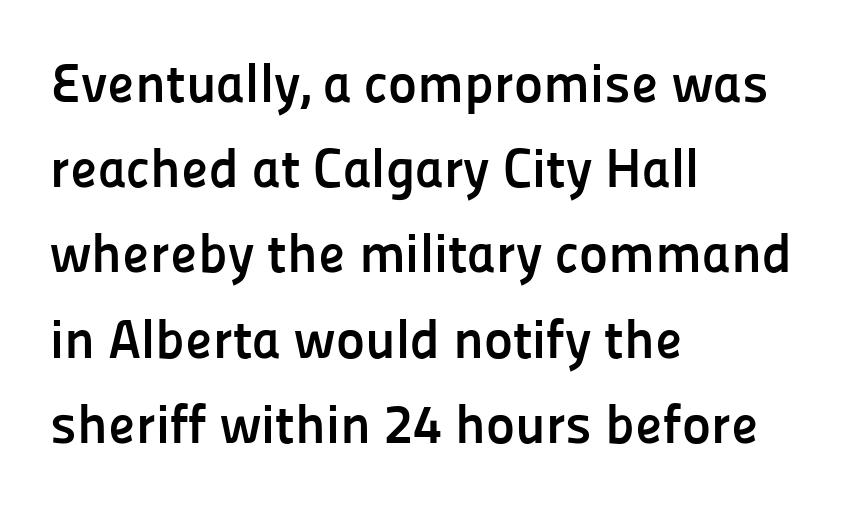
Is there any slant? The stems are plumb. Weight: bold. Letter spacing: default. Does the copy run flush right? No — it runs flush left. You could not count columns in this text — the font is proportionally spaced.
